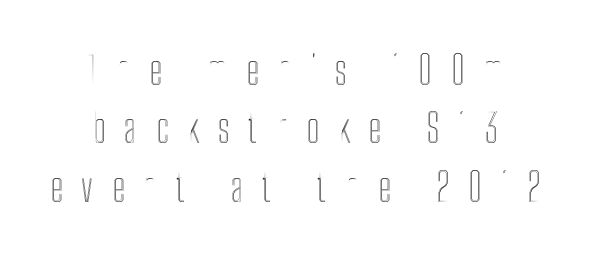
Inter-character spacing is expanded well beyond the font's built-in metrics. Ordinary non-slanted type is in use. A typesetter would call this proportional, since set widths differ per character. These lines sit exactly where default settings would place them. The whitespace from short lines is split evenly between both sides. Check the space under the baseline: it is left empty.
